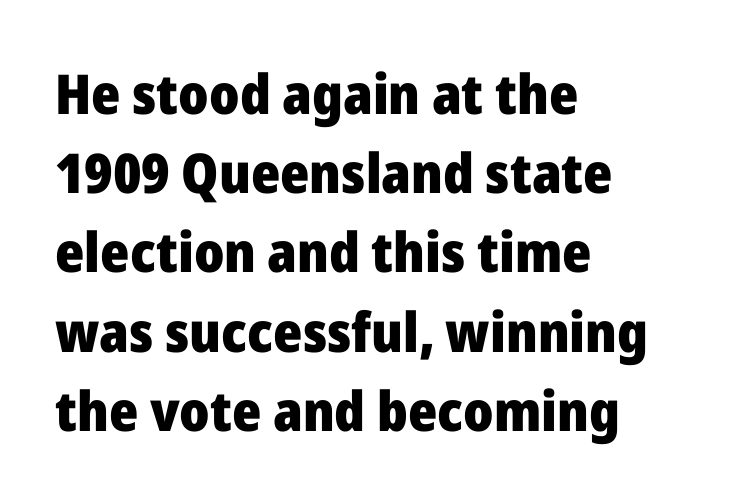
Is this a fixed-width face? No — the glyphs have proportional, varying widths. Italic: no, the glyphs are upright roman. The letterforms sit shoulder to shoulder at normal distance. If you drew a ruler down the left edge, every line would touch it. A sans-serif font was chosen for this passage.
